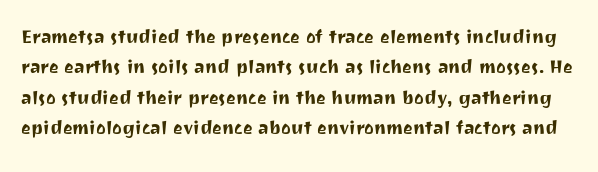
The image shows 23 px text type, upright; set normal line spacing (1.32x), normal letter spacing, not underlined.
